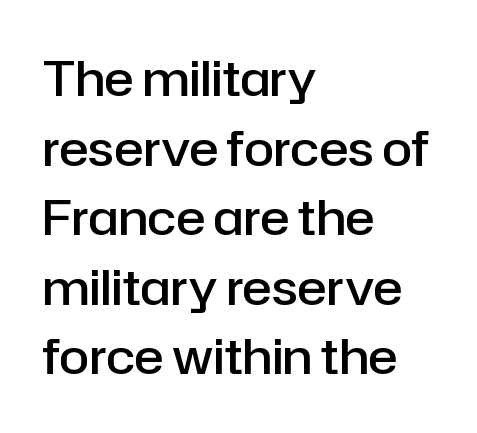
Q: Is the text bold? A: Semi-bold.
Q: Is the text italic (slanted)? A: No, it is upright.
Q: Is the typeface a serif or a sans-serif typeface? A: Sans-serif.
Q: Is the text underlined? A: No.
Q: How is the paragraph aligned? A: Left-aligned.
Q: Is the spacing between letters normal or unusually wide? A: Normal.
Q: Is the spacing between lines tight, normal or loose? A: Normal.
Q: Width (condensed, normal, or wide)? A: Normal.
Q: Stroke contrast? A: Low.
Q: x-height? A: Medium.
Q: Monospaced? A: No.
